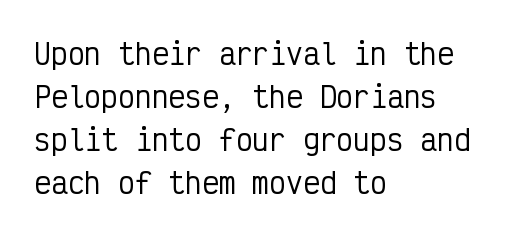
Posture: straight, roman, zero tilt. Check the space under the baseline: it is left empty. The letters march in equal steps, a hallmark of fixed-pitch type. The characters display no serif detailing; their extremities are plain. These lines stack with their left ends in a neat column.
